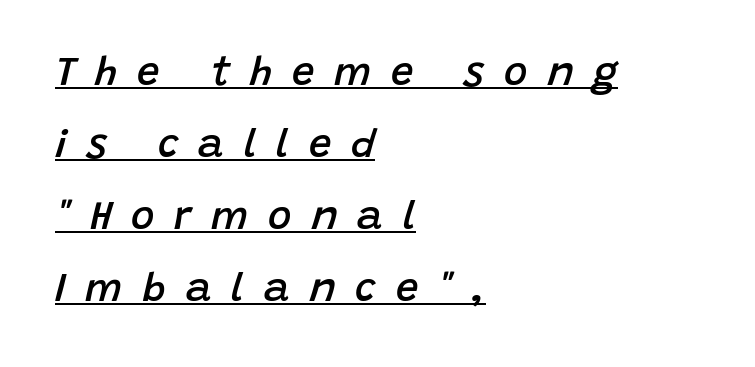
{"italic": "yes", "lean": "right", "slant_degrees": 15, "bold": "semi", "weight": "semibold", "width": "normal", "stroke_contrast": "low", "x_height": "large", "monospaced": "no", "underline": "yes", "align": "left", "line_spacing_ratio": 1.8, "letter_spacing": "wide", "letter_spacing_em": 0.49, "glyph_px": 40}
